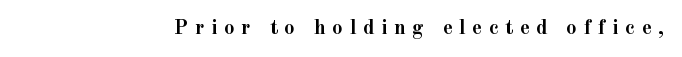
The strokes are fattened all the way to bold. How are the letters spaced? Widely, with obvious added tracking. A roman cut, with each character standing at attention. The specimen omits any rule beneath the text block's lines.
